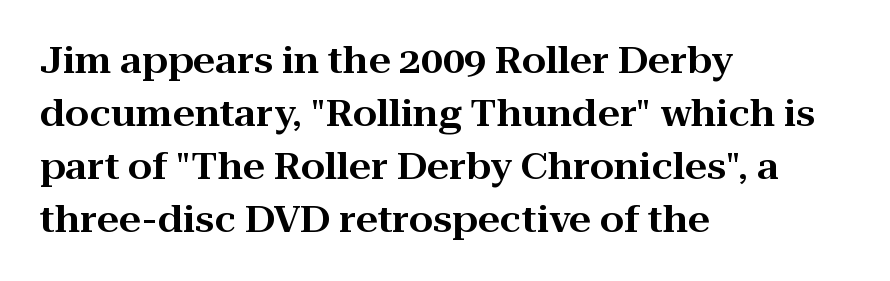
The block of text has a typical density, with ordinary space between rows. Plain, unruled lines of type. Italic? Not at all — the glyphs are vertical. Here the glyphs are tracked normally, forming tight word shapes. Old-style or modern, the face here clearly has serifs.
